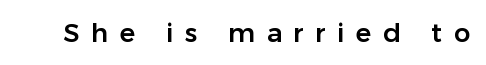
The image shows 26 px text type, upright; set unusually wide letter spacing (+0.44 em), not underlined.
